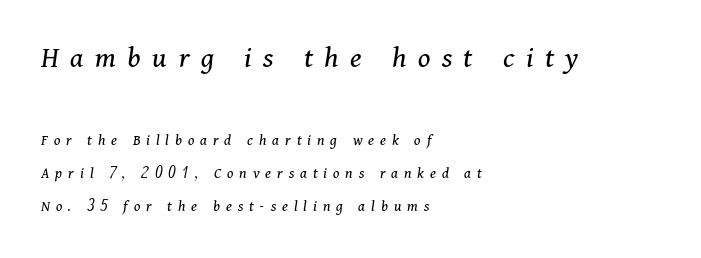
Q: Is the text bold? A: No.
Q: Is the text italic (slanted)? A: Yes, it leans right by about 11 degrees.
Q: Is the typeface a serif or a sans-serif typeface? A: Serif.
Q: Is the text underlined? A: No.
Q: How is the paragraph aligned? A: Left-aligned.
Q: Is the spacing between letters normal or unusually wide? A: Unusually wide.
Q: Is the spacing between lines tight, normal or loose? A: Loose.
Q: Which block of text is set in a larger size, the first (top) or the second (bottom)? A: The first (top) one.
Q: Width (condensed, normal, or wide)? A: Normal.
Q: Stroke contrast? A: Medium.
Q: x-height? A: Medium.
Q: Monospaced? A: No.
